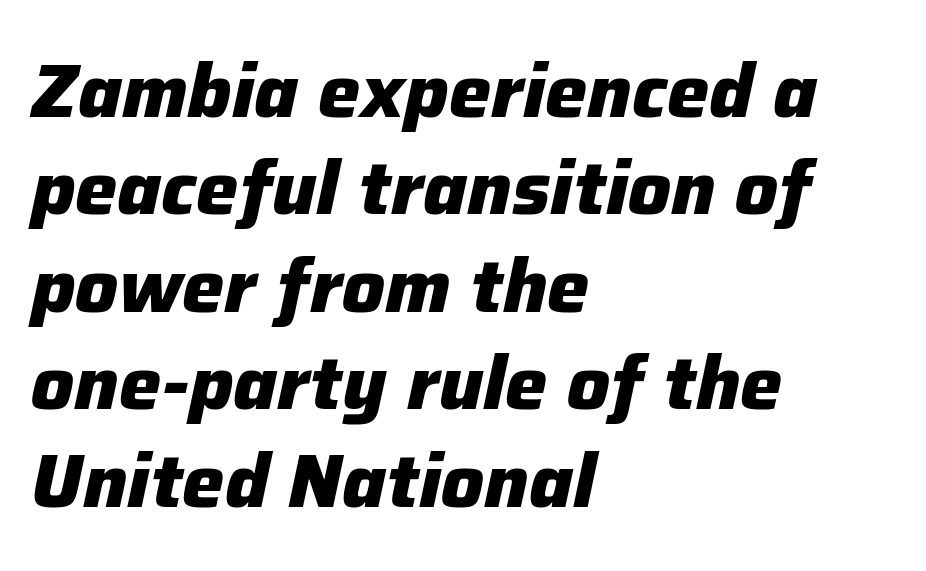
{"italic": "yes", "lean": "right", "slant_degrees": 12, "bold": "yes", "weight": "heavy", "width": "normal", "stroke_contrast": "low", "x_height": "medium", "monospaced": "no", "underline": "no", "align": "left", "line_spacing": "normal", "line_spacing_ratio": 1.3, "letter_spacing": "normal", "letter_spacing_em": 0.0, "glyph_px": 75}
